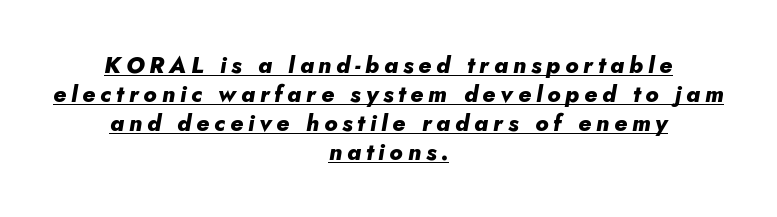
The image shows 23 px bold type, italic (leaning right); set centered, normal line spacing (1.26x), unusually wide letter spacing (+0.21 em), underlined.
